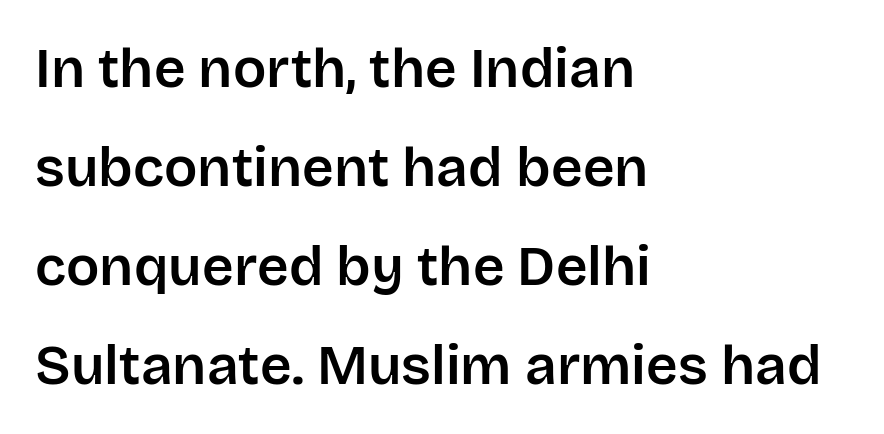
Q: Is the text italic (slanted)? A: No, it is upright.
Q: Is the typeface a serif or a sans-serif typeface? A: Sans-serif.
Q: Is the text underlined? A: No.
Q: How is the paragraph aligned? A: Left-aligned.
Q: Is the spacing between letters normal or unusually wide? A: Normal.
Q: Width (condensed, normal, or wide)? A: Normal.
Q: Stroke contrast? A: Low.
Q: x-height? A: Large.
Q: Monospaced? A: No.
